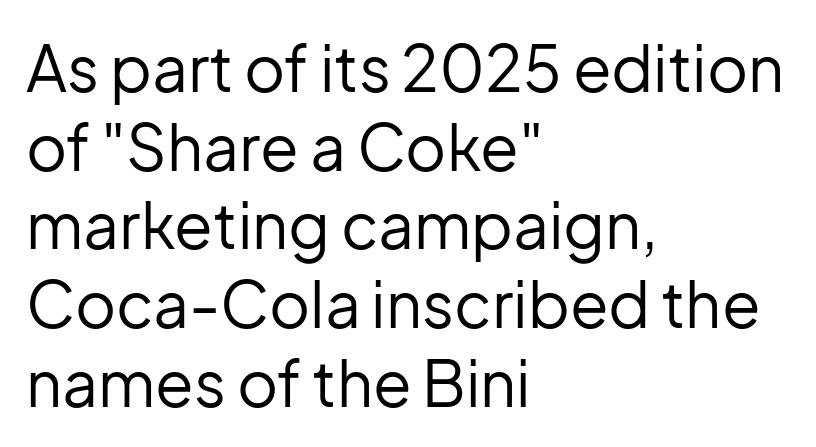
The image shows 63 px regular-weight sans-serif type, upright; set left-aligned, normal line spacing (1.25x), normal letter spacing, not underlined; low stroke contrast and a medium x-height.
